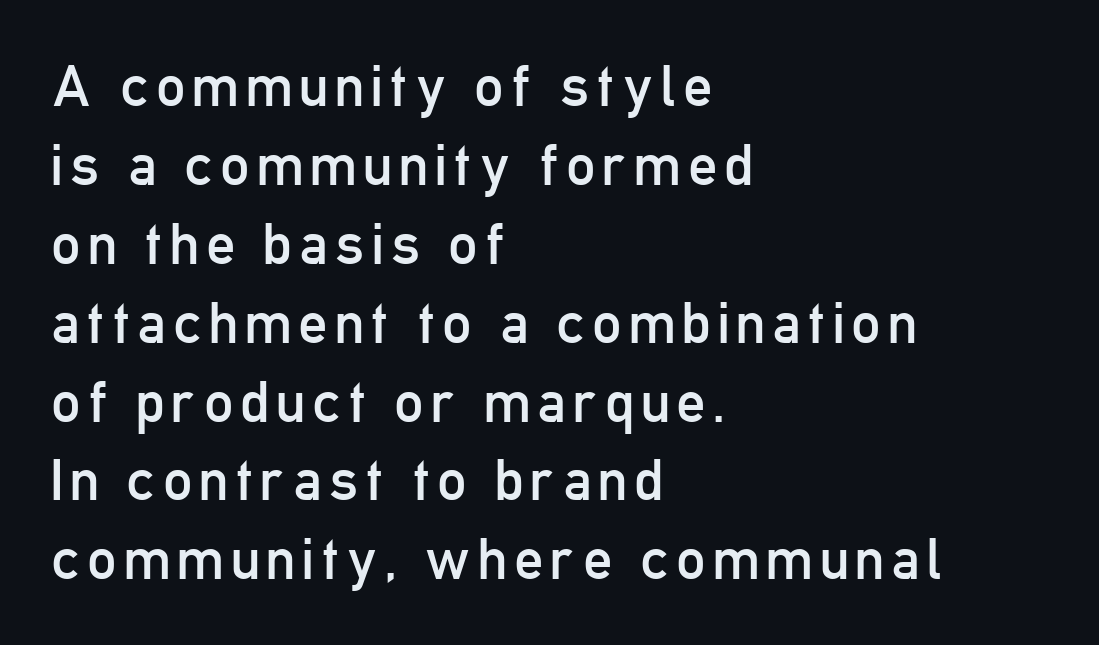
The glyphs in this specimen are sans serif. This sample keeps an unexceptional amount of space between lines. Clear beneath every line of the passage. The lettering holds an erect, upright posture throughout. Nothing heavy about these letters — not bold at all.
